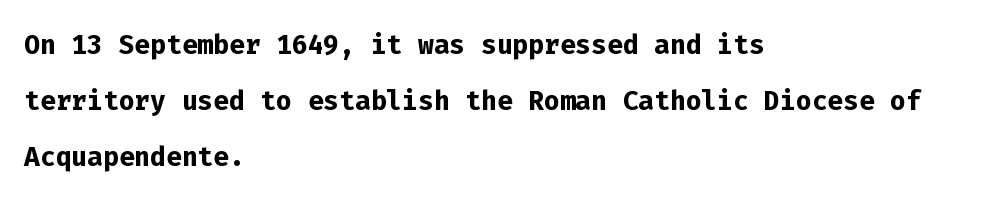
Q: Is the text bold? A: Yes.
Q: Is the text italic (slanted)? A: No, it is upright.
Q: Is the typeface a serif or a sans-serif typeface? A: Sans-serif.
Q: Is the text underlined? A: No.
Q: How is the paragraph aligned? A: Left-aligned.
Q: Is the spacing between letters normal or unusually wide? A: Normal.
Q: Is the spacing between lines tight, normal or loose? A: Normal.
Q: Width (condensed, normal, or wide)? A: Normal.
Q: Stroke contrast? A: Low.
Q: x-height? A: Medium.
Q: Monospaced? A: Yes.
